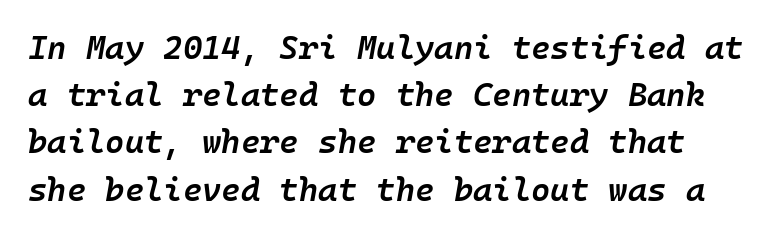
{"italic": "yes", "lean": "right", "slant_degrees": 10, "bold": "semi", "weight": "semibold", "width": "normal", "stroke_contrast": "low", "x_height": "medium", "underline": "no", "line_spacing": "normal", "line_spacing_ratio": 1.43, "letter_spacing": "normal", "letter_spacing_em": 0.0, "glyph_px": 33}
